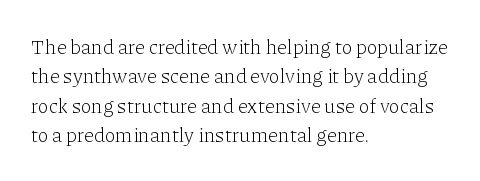
Look at the tracking — it's just the regular setting, nothing added. This sample keeps an unexceptional amount of space between lines. A typesetter would mark this as roman, not italic. Each row of text sits above clean, open space. Ink coverage per letter is moderate at most. This rendering uses left alignment, leaving the right contour irregular.
